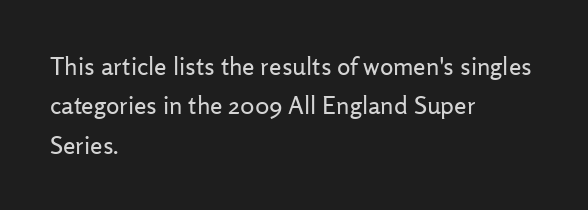
{"italic": "no", "bold": "no", "underline": "no", "align": "left", "line_spacing": "normal", "line_spacing_ratio": 1.58, "letter_spacing": "normal", "letter_spacing_em": 0.0, "glyph_px": 25}
